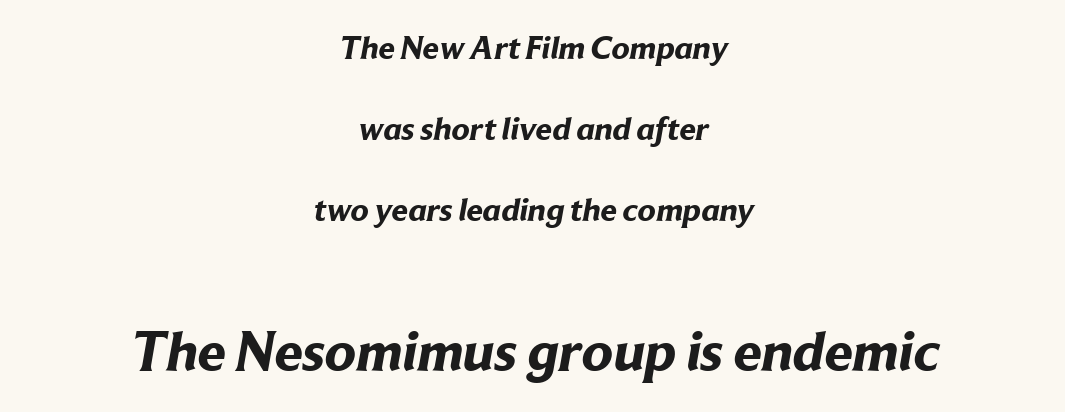
{"serif": "no", "bold": "yes", "weight": "bold", "width": "normal", "stroke_contrast": "low", "x_height": "medium", "monospaced": "no", "underline": "no", "align": "center", "line_spacing": "loose", "line_spacing_ratio": 2.46, "letter_spacing": "normal", "letter_spacing_em": 0.0, "larger_block": "second", "size_ratio": 1.73, "glyph_px": 57}
